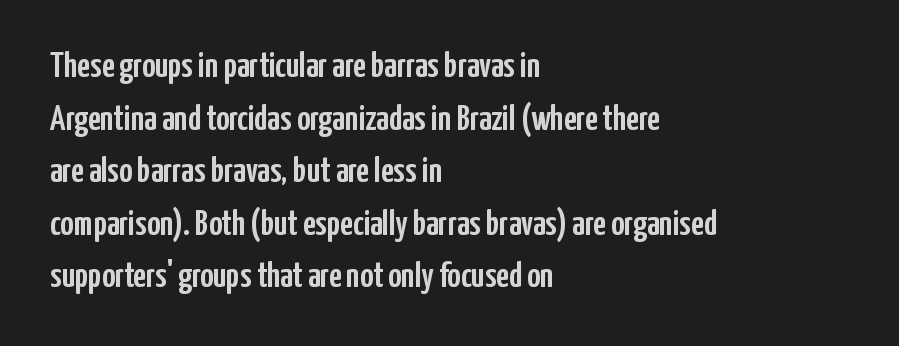
The image shows 36 px condensed sans-serif type, upright; set left-aligned, normal line spacing (1.46x), normal letter spacing, not underlined; low stroke contrast and a medium x-height.
